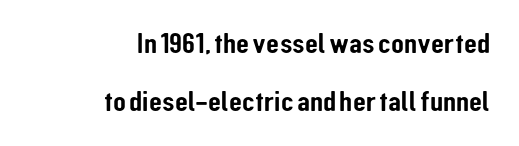
{"serif": "no", "italic": "no", "width": "condensed", "stroke_contrast": "low", "x_height": "medium", "monospaced": "no", "underline": "no", "align": "right", "line_spacing": "loose", "line_spacing_ratio": 1.92, "letter_spacing": "normal", "letter_spacing_em": 0.0, "glyph_px": 30}
